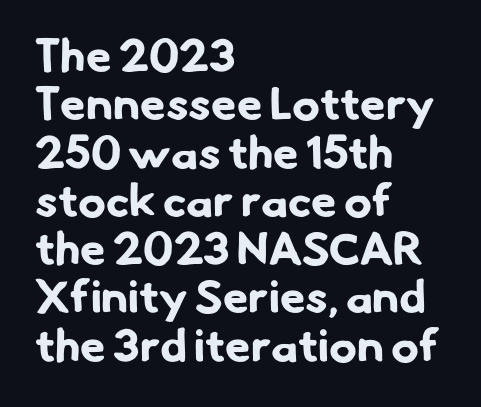
Q: Is the text bold? A: Yes.
Q: Is the typeface a serif or a sans-serif typeface? A: Sans-serif.
Q: Is the text underlined? A: No.
Q: How is the paragraph aligned? A: Left-aligned.
Q: Is the spacing between letters normal or unusually wide? A: Normal.
Q: Is the spacing between lines tight, normal or loose? A: Tight.
Q: Width (condensed, normal, or wide)? A: Normal.
Q: Stroke contrast? A: Low.
Q: x-height? A: Small.
Q: Monospaced? A: No.
